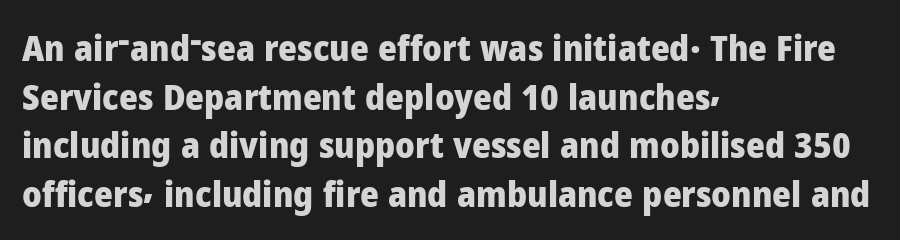
Think of a printed novel: that variable character pitch is what you see here. The lines in this sample share a left origin and differ only in where they stop. Does the weight exceed regular? Yes, all the way to bold. The font's upright variant was chosen for this text. Each row of text sits above clean, open space.
